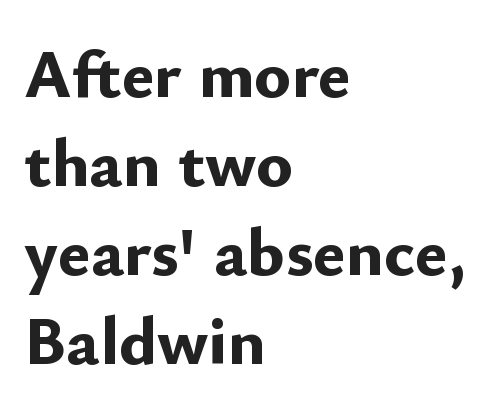
The letters advance in unequal steps, a hallmark of proportional type. Typeset ragged right — the left edge is the straight one. I'd call this a sans setting — the letters go barefoot. Weight: bold. The strip under each line holds only bare page.
